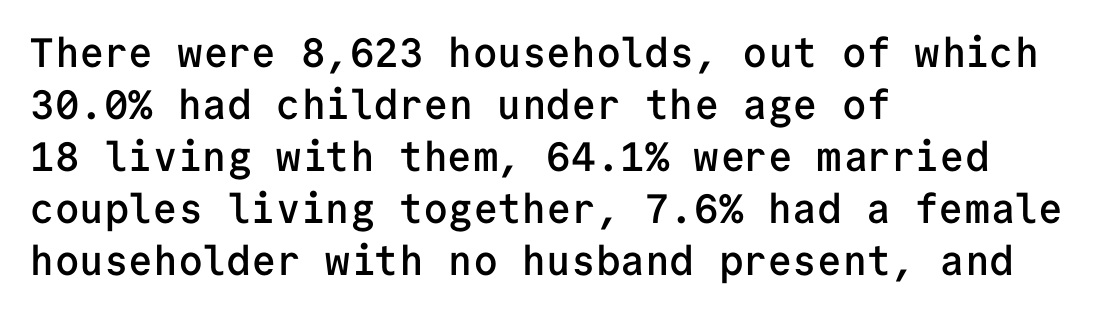
Inter-character spacing is left at the font's built-in metrics. No feet cap the strokes, marking this as sans-serif type. Reading down the column, the eye jumps a familiar distance to each next line. Has an underline been added? It has not.
